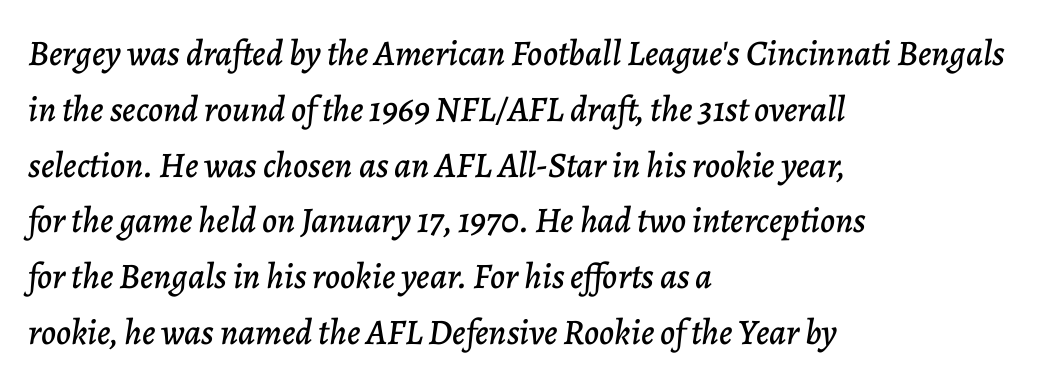
Q: Is the text italic (slanted)? A: Yes, it leans right by about 7 degrees.
Q: Is the text underlined? A: No.
Q: How is the paragraph aligned? A: Left-aligned.
Q: Is the spacing between letters normal or unusually wide? A: Normal.
Q: Is the spacing between lines tight, normal or loose? A: Normal.
Q: Width (condensed, normal, or wide)? A: Normal.
Q: Stroke contrast? A: Low.
Q: x-height? A: Medium.
Q: Monospaced? A: No.
